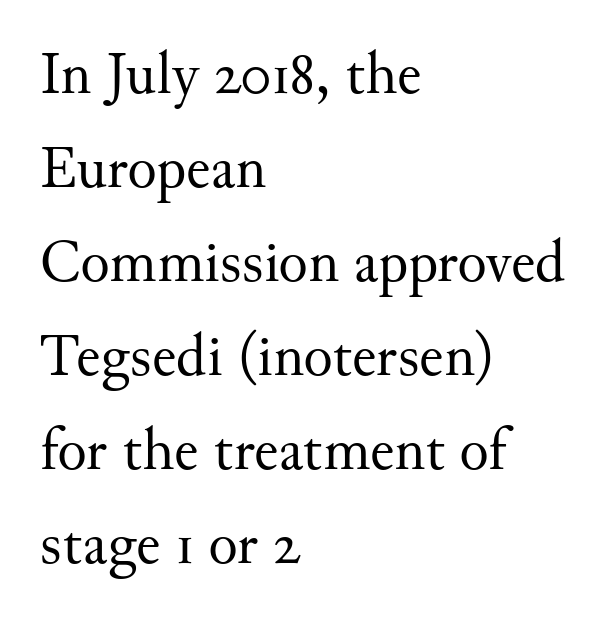
The image shows 61 px regular-weight serif type, upright; set left-aligned, normal line spacing (1.54x), normal letter spacing, not underlined; medium stroke contrast and a small x-height.
